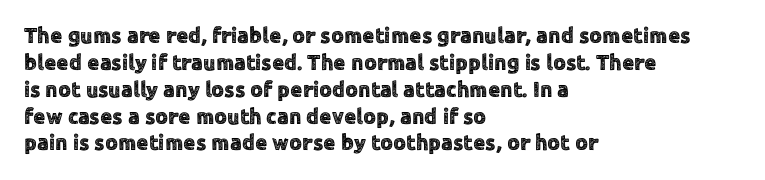
Q: Is the text italic (slanted)? A: No, it is upright.
Q: Is the text underlined? A: No.
Q: How is the paragraph aligned? A: Left-aligned.
Q: Is the spacing between letters normal or unusually wide? A: Normal.
